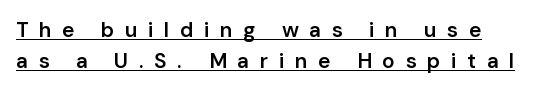
The image shows 21 px text type, upright; set normal line spacing (1.46x), unusually wide letter spacing (+0.5 em), underlined.
